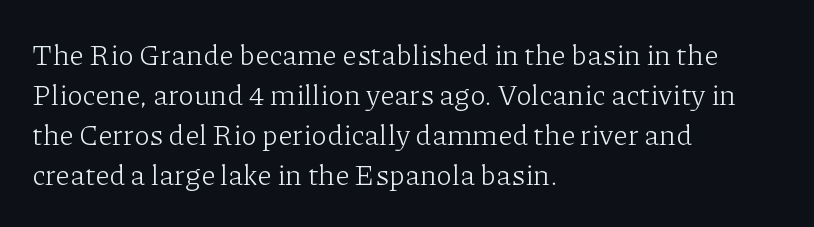
The image shows 29 px light serif type, upright; set left-aligned, normal line spacing (1.38x), normal letter spacing, not underlined; low stroke contrast and a medium x-height.
